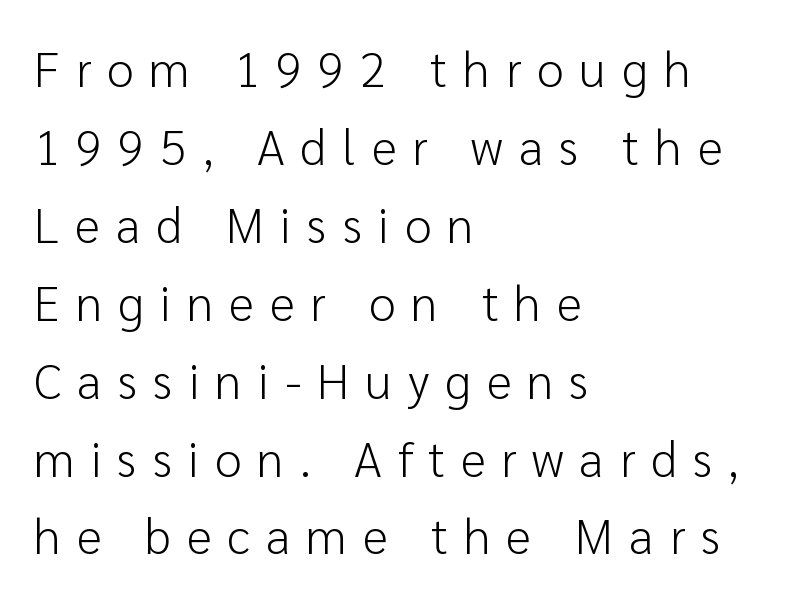
The image shows 49 px light sans-serif type, upright; set left-aligned, normal line spacing (1.59x), unusually wide letter spacing (+0.32 em), not underlined; low stroke contrast and a medium x-height.
